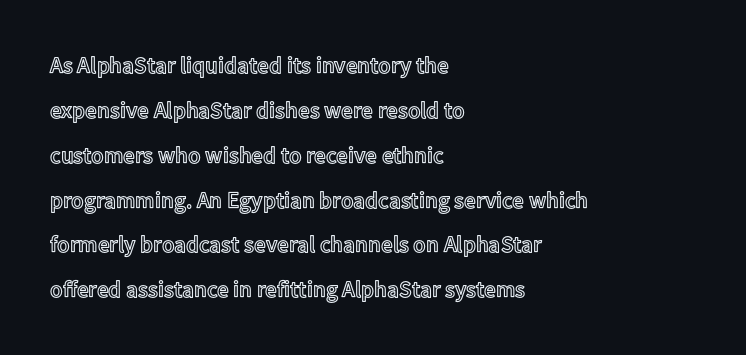
Q: Is the text italic (slanted)? A: No, it is upright.
Q: Is the text underlined? A: No.
Q: How is the paragraph aligned? A: Left-aligned.
Q: Is the spacing between letters normal or unusually wide? A: Normal.
Q: Is the spacing between lines tight, normal or loose? A: Loose.
